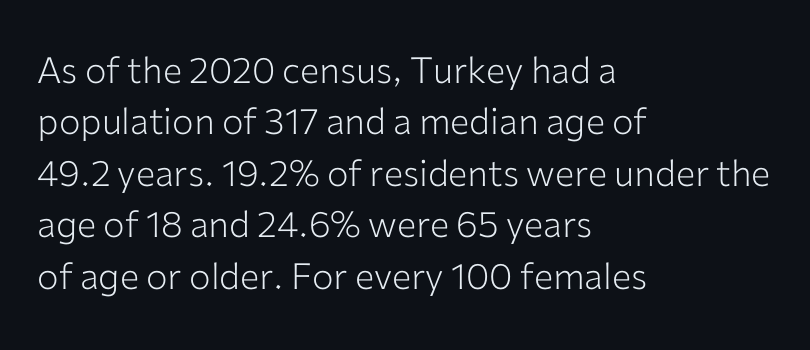
A typesetter would call this proportional, since set widths differ per character. No feet cap the strokes, marking this as sans-serif type. A quiet, ordinary-to-light weight characterises the typeface. This rendering features lettering with no underline. Rows of type keep a routine distance in the vertical direction.
